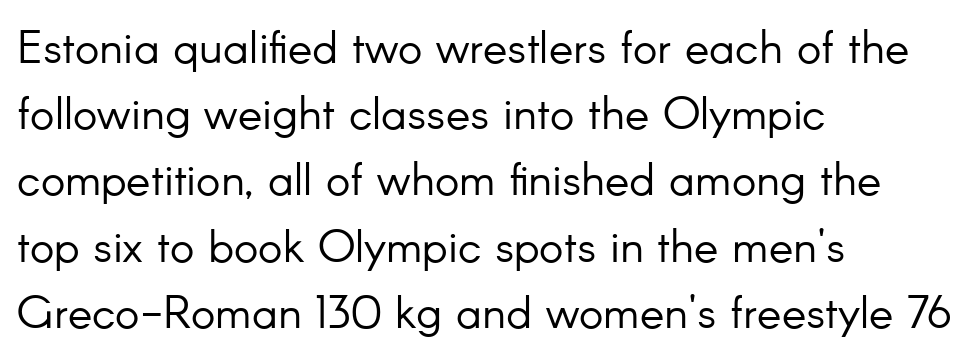
The image shows 46 px light sans-serif type, upright; set left-aligned, normal line spacing (1.44x), normal letter spacing, not underlined; low stroke contrast and a small x-height.
